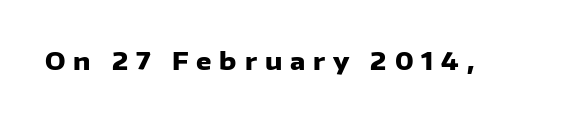
Q: Is the text bold? A: Yes.
Q: Is the text italic (slanted)? A: No, it is upright.
Q: Is the text underlined? A: No.
Q: Is the spacing between letters normal or unusually wide? A: Unusually wide.
